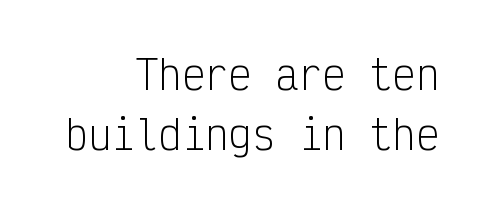
You can tell it's not italic because the verticals are truly vertical. Between one letter and the next there's only the usual sliver of space. The font family rendered here belongs to the sans-serif group. Weight: not bold — regular or lighter.
